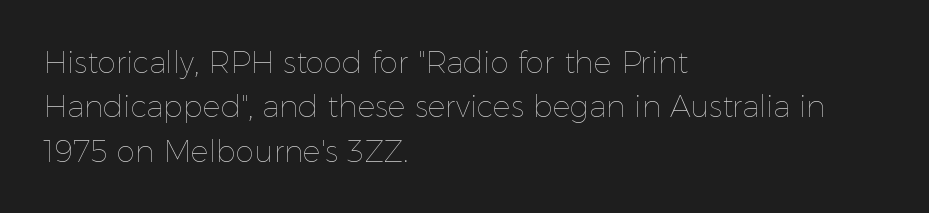
The image shows 30 px thin type, upright; set left-aligned, normal line spacing (1.48x), normal letter spacing, not underlined; a medium x-height.
